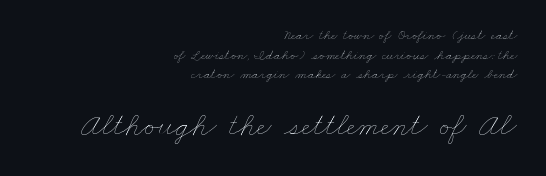
The image shows 32 px thin, wide type; set right-aligned, normal line spacing (1.4x), normal letter spacing, not underlined; the second (bottom) block is 2.29x larger; low stroke contrast and a small x-height.
